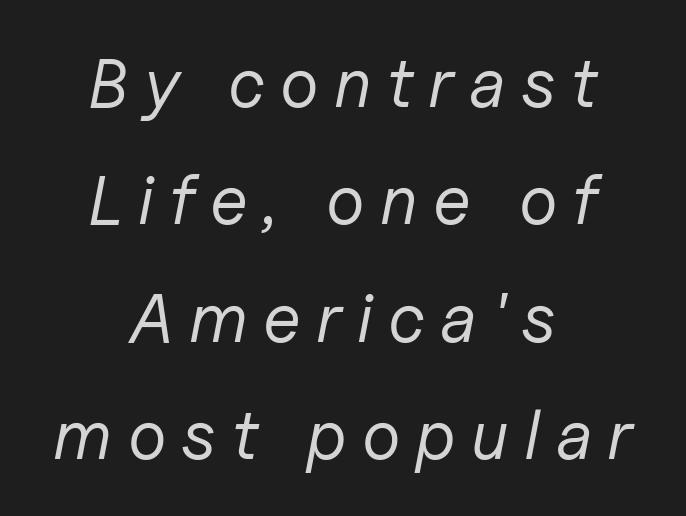
Q: Is the text bold? A: No.
Q: Is the text italic (slanted)? A: Yes, it leans right by about 11 degrees.
Q: Is the text underlined? A: No.
Q: How is the paragraph aligned? A: Centered.
Q: Is the spacing between letters normal or unusually wide? A: Unusually wide.
Q: Is the spacing between lines tight, normal or loose? A: Normal.
Q: Width (condensed, normal, or wide)? A: Normal.
Q: Stroke contrast? A: Low.
Q: x-height? A: Medium.
Q: Monospaced? A: No.
